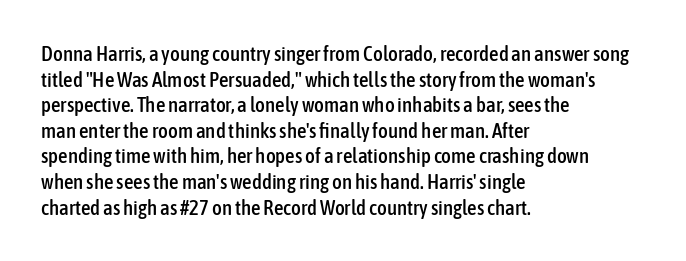
The image shows 21 px text type, upright; set left-aligned, line spacing 1.22x, normal letter spacing, not underlined.
